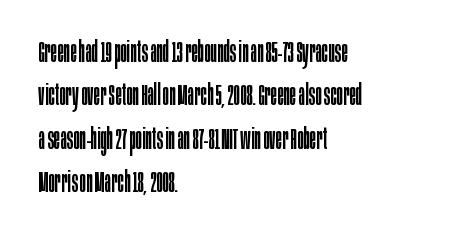
{"serif": "no", "italic": "no", "bold": "no", "weight": "regular", "width": "condensed", "stroke_contrast": "low", "x_height": "large", "monospaced": "no", "underline": "no", "align": "left", "line_spacing": "normal", "line_spacing_ratio": 1.45, "letter_spacing": "normal", "letter_spacing_em": 0.0, "glyph_px": 30}
